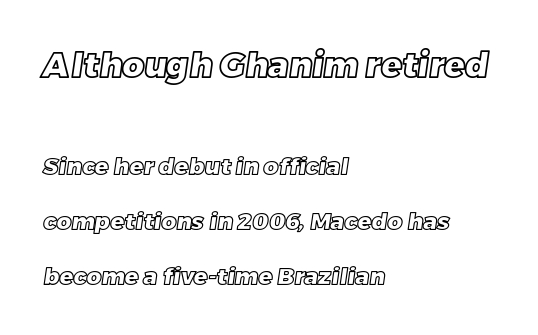
A typesetter would call this proportional, since set widths differ per character. The space directly below the letters is spotless. Summary of vertical rhythm: relaxed, with wide interline spacing. Size hierarchy here favors the leading block over the trailing one.
